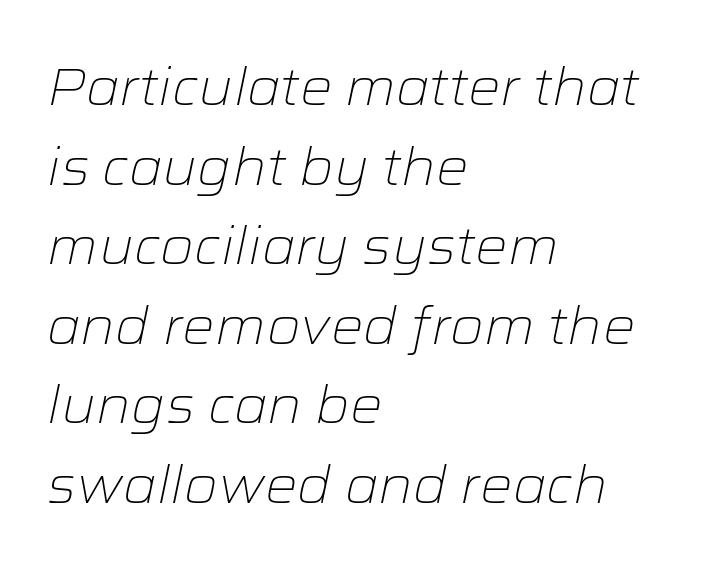
Q: Is the text bold? A: No.
Q: Is the text italic (slanted)? A: Yes, it leans right by about 12 degrees.
Q: Is the text underlined? A: No.
Q: How is the paragraph aligned? A: Left-aligned.
Q: Is the spacing between letters normal or unusually wide? A: Normal.
Q: Is the spacing between lines tight, normal or loose? A: Normal.
Q: Width (condensed, normal, or wide)? A: Wide.
Q: Stroke contrast? A: Low.
Q: x-height? A: Medium.
Q: Monospaced? A: No.
